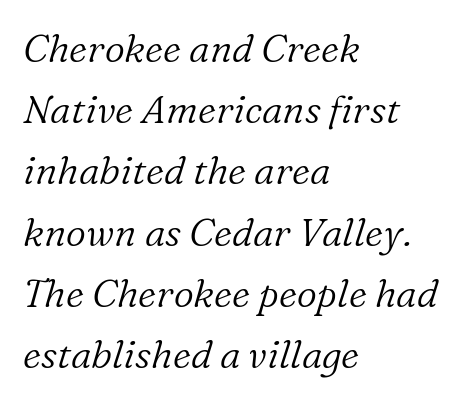
The whole block is typeset with a tilt. No extra tracking has been applied to these lines. The paragraph shown leans on its left margin. The typesetting does not lean heavy: it is not bold. Baseline-to-baseline distance is the conventional proportion of letter height. Underline: absent.
